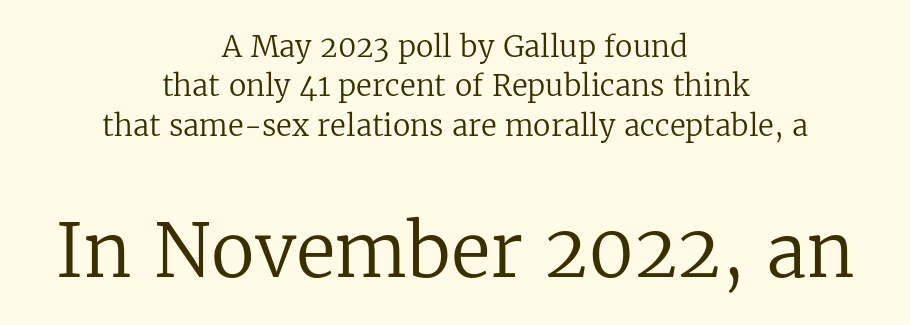
The strokes carry an ordinary text weight at most. Unmarked baselines from the first word to the last. Small over large — that's the arrangement of the two blocks here. This sample has the flowing, uneven cadence of proportional lettering. Students, note that the glyphs here touch the page at normal intervals. The vertical gap from one line to the next is medium.
